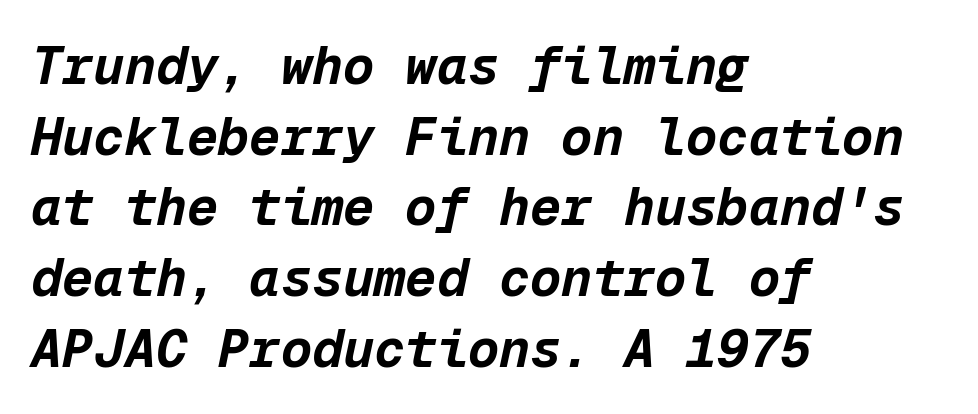
{"italic": "yes", "lean": "right", "slant_degrees": 12, "bold": "yes", "weight": "bold", "width": "normal", "stroke_contrast": "low", "x_height": "medium", "monospaced": "yes", "underline": "no", "align": "left", "line_spacing": "normal", "line_spacing_ratio": 1.36, "letter_spacing": "normal", "letter_spacing_em": 0.0, "glyph_px": 52}
